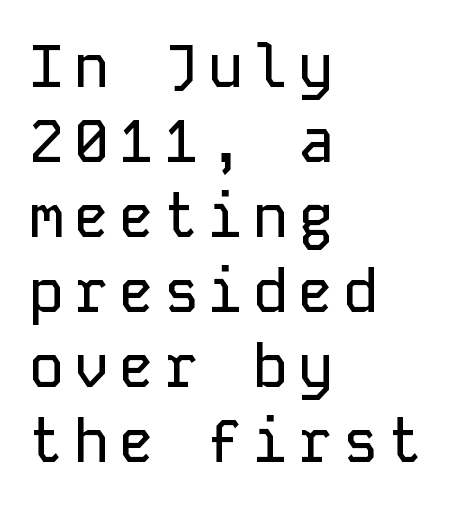
Check the space under the baseline: it is left empty. Posture: vertical. Baseline-to-baseline distance is the conventional proportion of letter height. Type style note: lacks serifs. These lines are rendered in a fixed-pitch font. This sample is left-justified, so line endings fall wherever the words run out.
